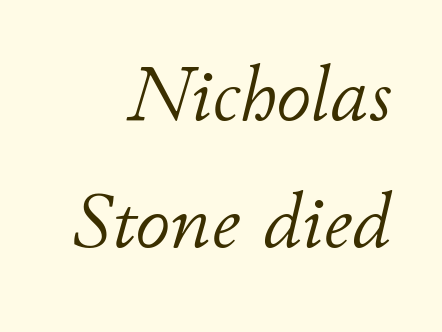
{"italic": "yes", "lean": "right", "slant_degrees": 11, "bold": "no", "weight": "light", "width": "normal", "stroke_contrast": "low", "x_height": "small", "monospaced": "no", "underline": "no", "align": "right", "line_spacing": "normal", "line_spacing_ratio": 1.63, "letter_spacing": "normal", "letter_spacing_em": 0.0, "glyph_px": 78}
